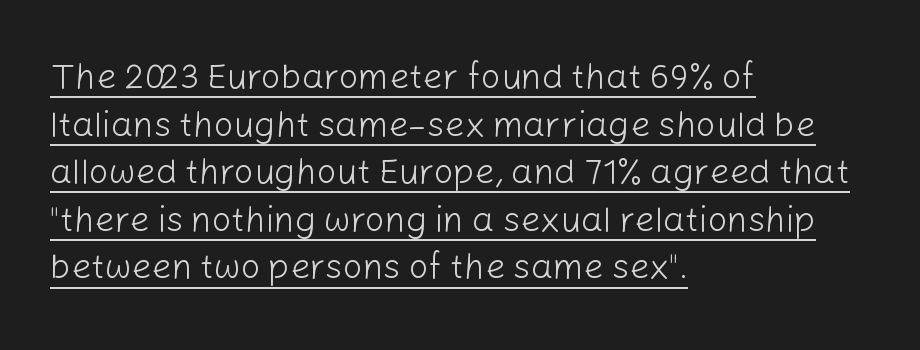
The image shows 35 px light sans-serif type, upright; set left-aligned, normal line spacing (1.36x), normal letter spacing, underlined; low stroke contrast and a medium x-height.
